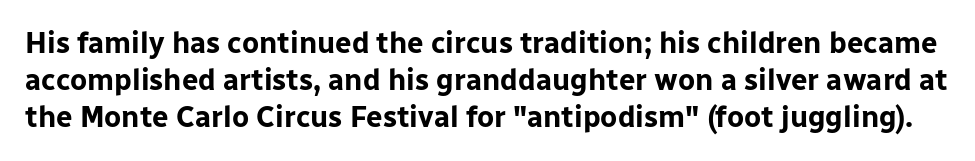
The image shows 29 px bold sans-serif type, upright; set normal line spacing (1.28x), normal letter spacing, not underlined; low stroke contrast and a medium x-height.
